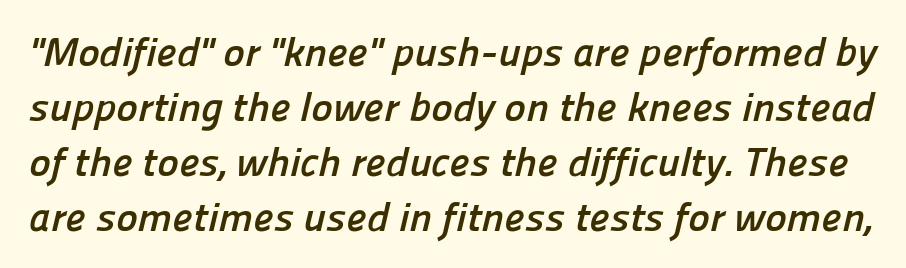
The image shows 41 px semibold sans-serif type; set normal line spacing (1.34x), normal letter spacing, not underlined; low stroke contrast and a medium x-height.
